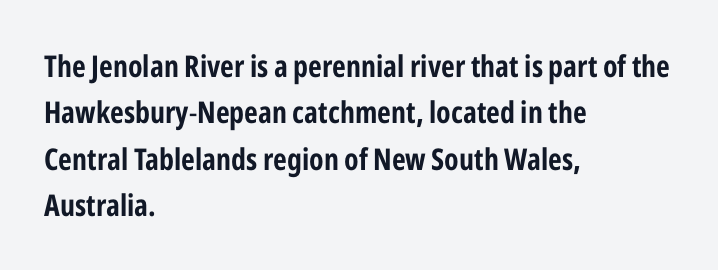
{"serif": "no", "italic": "no", "width": "condensed", "stroke_contrast": "low", "x_height": "medium", "monospaced": "no", "underline": "no", "align": "left", "line_spacing": "normal", "line_spacing_ratio": 1.55, "letter_spacing": "normal", "letter_spacing_em": 0.0, "glyph_px": 30}
